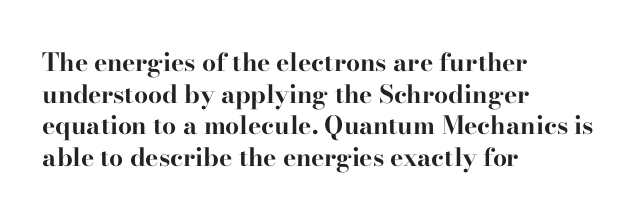
{"italic": "no", "bold": "yes", "underline": "no", "align": "left", "line_spacing": "normal", "line_spacing_ratio": 1.27, "letter_spacing": "normal", "letter_spacing_em": 0.0, "glyph_px": 25}
